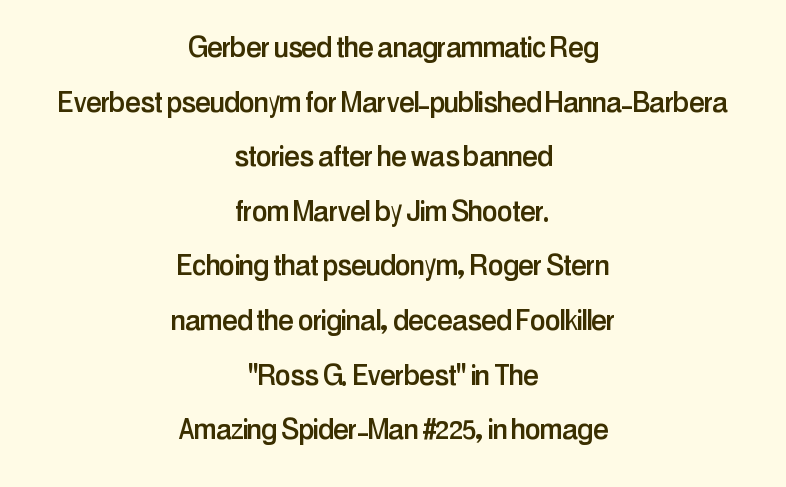
{"serif": "no", "italic": "no", "width": "condensed", "stroke_contrast": "low", "x_height": "medium", "monospaced": "no", "underline": "no", "align": "center", "line_spacing": "normal", "line_spacing_ratio": 1.56, "letter_spacing": "normal", "letter_spacing_em": 0.0, "glyph_px": 35}
